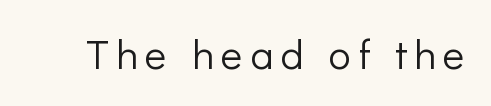
Stroke mass is kept to a normal reading level or below. The gap between lines stays unmarked. The designer went with a sans here, leaving each stem footless. A typesetter would mark this as roman, not italic. Do the characters align in a grid? No, the font is proportional.
